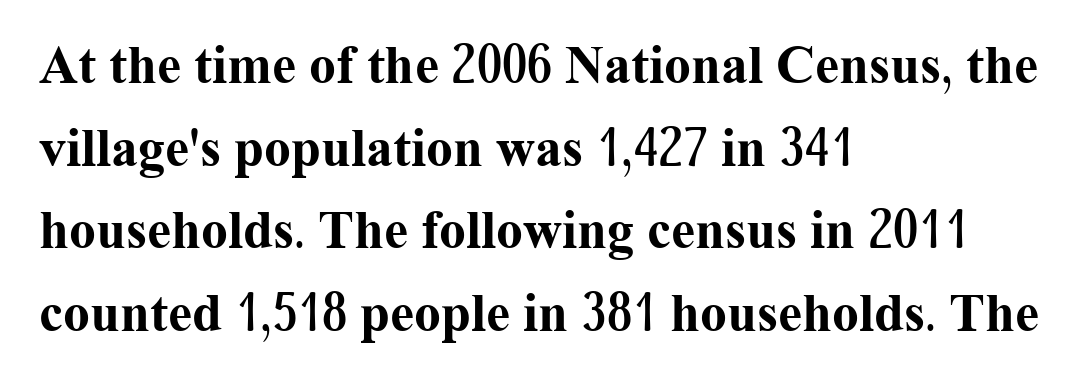
{"serif": "yes", "italic": "no", "bold": "yes", "weight": "bold", "width": "normal", "stroke_contrast": "medium", "x_height": "medium", "monospaced": "no", "underline": "no", "align": "left", "line_spacing": "normal", "line_spacing_ratio": 1.53, "letter_spacing": "normal", "letter_spacing_em": 0.0, "glyph_px": 54}
